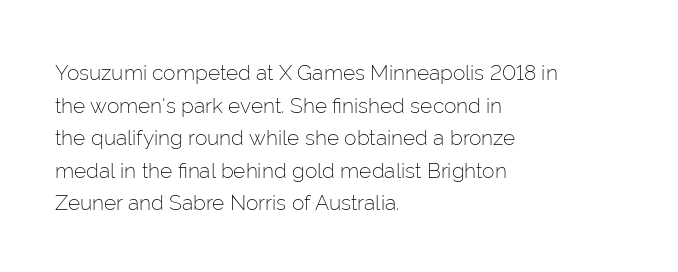
The axis of the letterforms is exactly vertical. Here the glyphs are tracked normally, forming tight word shapes. Descenders hang freely into open space. Line beginnings align vertically; line endings do not. The rows are spaced the way most documents space them.
